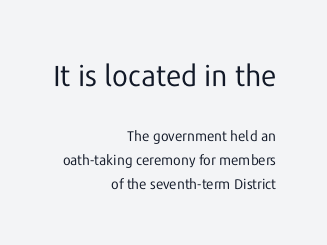
{"serif": "no", "italic": "no", "bold": "no", "weight": "regular", "width": "normal", "stroke_contrast": "low", "x_height": "medium", "monospaced": "no", "underline": "no", "align": "right", "line_spacing_ratio": 1.71, "letter_spacing": "normal", "letter_spacing_em": 0.0, "larger_block": "first", "size_ratio": 2.07, "glyph_px": 29}
